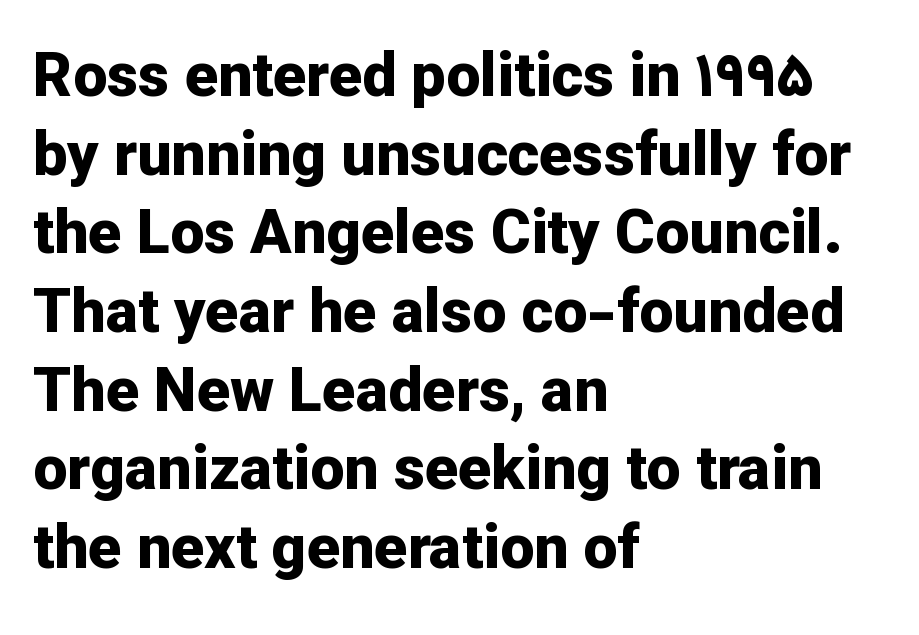
{"serif": "no", "italic": "no", "bold": "yes", "weight": "bold", "width": "normal", "stroke_contrast": "low", "x_height": "medium", "monospaced": "no", "underline": "no", "align": "left", "line_spacing": "normal", "line_spacing_ratio": 1.29, "letter_spacing": "normal", "letter_spacing_em": 0.0, "glyph_px": 61}
